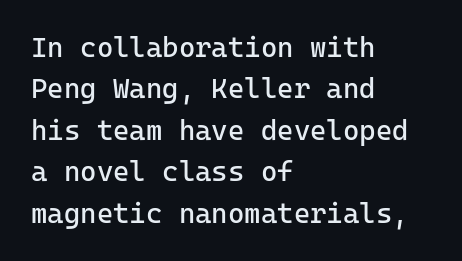
The image shows 28 px regular-weight sans-serif type, upright, monospaced; set left-aligned, normal line spacing (1.48x), normal letter spacing, not underlined; low stroke contrast and a medium x-height.
